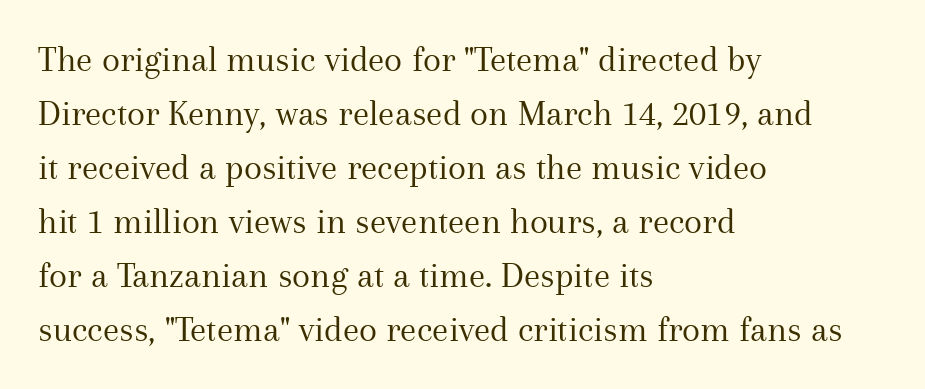
Q: Is the text bold? A: No.
Q: Is the text italic (slanted)? A: No, it is upright.
Q: Is the typeface a serif or a sans-serif typeface? A: Serif.
Q: Is the text underlined? A: No.
Q: How is the paragraph aligned? A: Left-aligned.
Q: Is the spacing between letters normal or unusually wide? A: Normal.
Q: Is the spacing between lines tight, normal or loose? A: Normal.
Q: Width (condensed, normal, or wide)? A: Normal.
Q: Stroke contrast? A: Medium.
Q: x-height? A: Medium.
Q: Monospaced? A: No.
